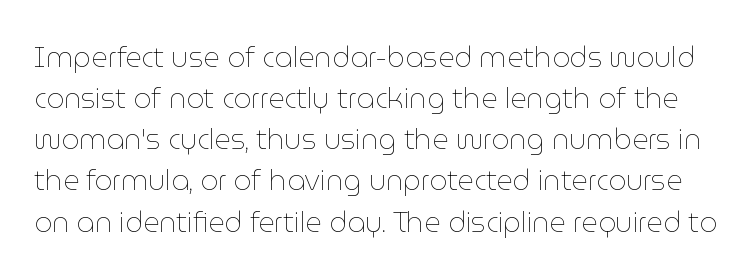
{"italic": "no", "bold": "no", "weight": "thin", "width": "normal", "stroke_contrast": "low", "x_height": "medium", "monospaced": "no", "underline": "no", "line_spacing": "normal", "line_spacing_ratio": 1.47, "letter_spacing": "normal", "letter_spacing_em": 0.0, "glyph_px": 28}
